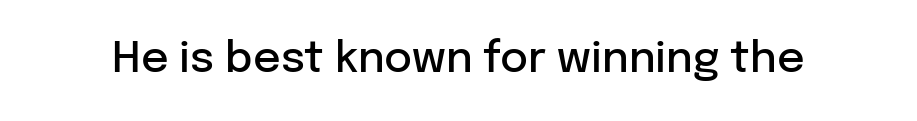
{"serif": "no", "italic": "no", "bold": "semi", "weight": "semibold", "width": "normal", "stroke_contrast": "low", "x_height": "medium", "monospaced": "no", "underline": "no", "letter_spacing": "normal", "letter_spacing_em": 0.0, "glyph_px": 43}
